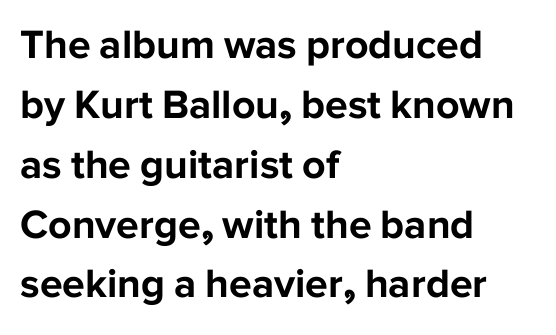
The image shows 41 px bold sans-serif type, upright; set left-aligned, normal line spacing (1.46x), normal letter spacing, not underlined; low stroke contrast and a medium x-height.
